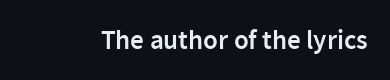
Honestly, the letter spacing is just normal — you wouldn't notice it. Only glyphs here, with clear space below each row. The typography opts for an upright posture over an oblique one. Set as a demibold, roughly 600 on the weight scale.
